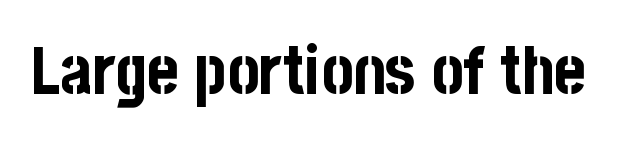
The image shows 67 px bold, condensed sans-serif type, upright; set normal letter spacing, not underlined; low stroke contrast and a large x-height.
